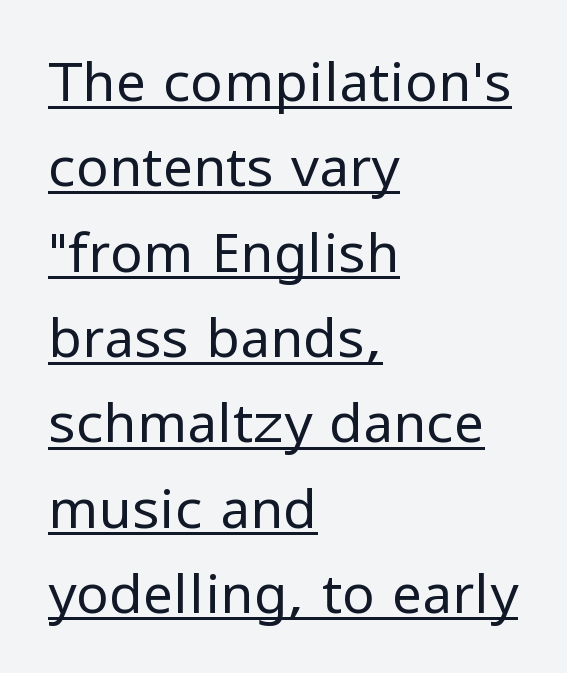
In terms of leading, this rendering sits right in the middle. Typeset ragged right — the left edge is the straight one. A typesetter would call this zero additional tracking. The face looks like a standard text weight, possibly lighter. Notice how the stems are strictly vertical — no italics here.
